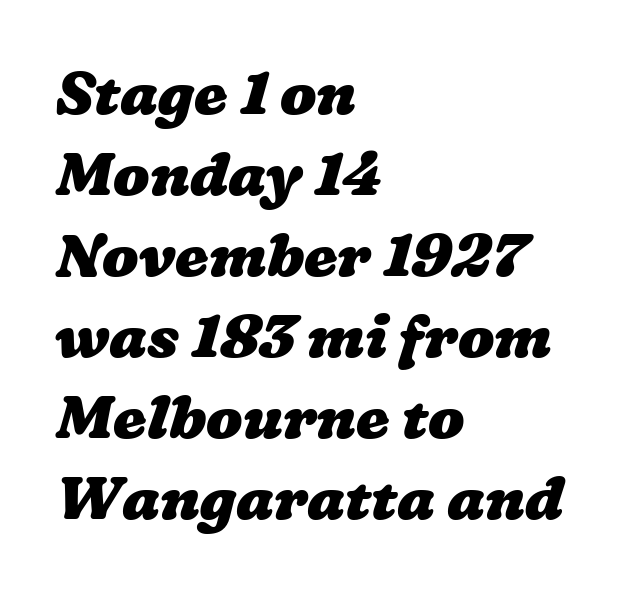
{"bold": "yes", "weight": "heavy", "width": "wide", "stroke_contrast": "low", "x_height": "medium", "monospaced": "no", "underline": "no", "align": "left", "line_spacing": "normal", "line_spacing_ratio": 1.35, "letter_spacing": "normal", "letter_spacing_em": 0.0, "glyph_px": 60}
